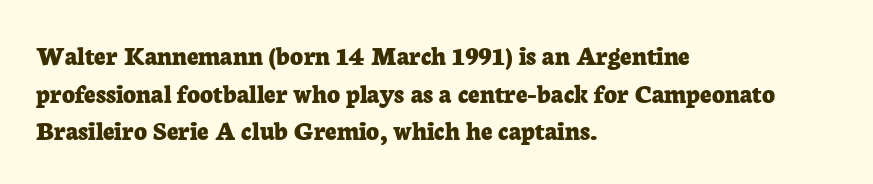
Heavy, bold letterforms. What's the leading like? Ordinary, nothing unusual. Check under the words: just untouched page. The lettering holds an erect, upright posture throughout.
